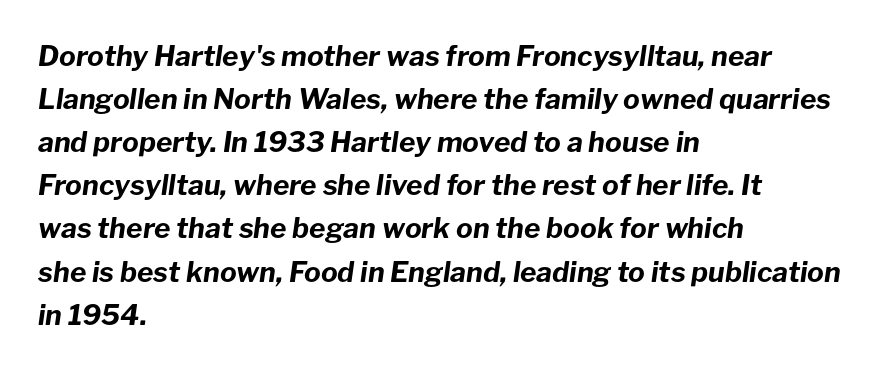
The image shows 28 px bold type, italic (leaning right); set left-aligned, normal line spacing (1.54x), normal letter spacing, not underlined; low stroke contrast and a medium x-height.
